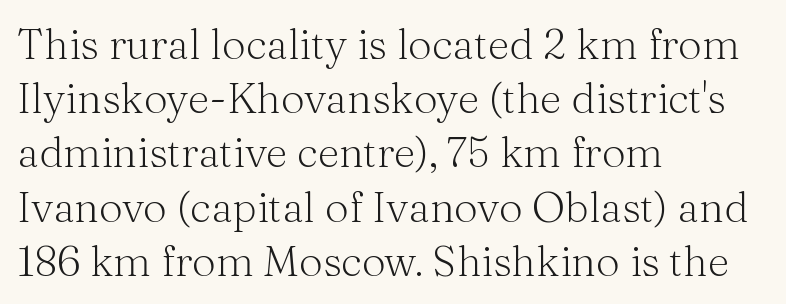
{"serif": "yes", "italic": "no", "bold": "no", "weight": "light", "width": "normal", "stroke_contrast": "medium", "x_height": "medium", "monospaced": "no", "underline": "no", "align": "left", "line_spacing": "normal", "line_spacing_ratio": 1.29, "letter_spacing": "normal", "letter_spacing_em": 0.0, "glyph_px": 42}
